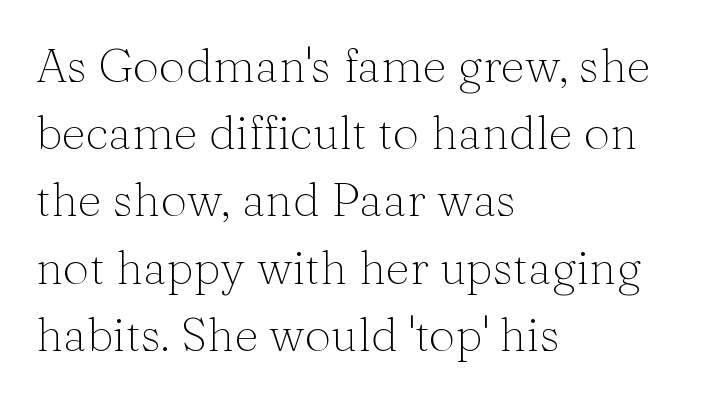
{"serif": "yes", "italic": "no", "bold": "no", "weight": "light", "width": "normal", "stroke_contrast": "medium", "x_height": "medium", "monospaced": "no", "underline": "no", "align": "left", "line_spacing": "normal", "line_spacing_ratio": 1.43, "letter_spacing": "normal", "letter_spacing_em": 0.0, "glyph_px": 47}
